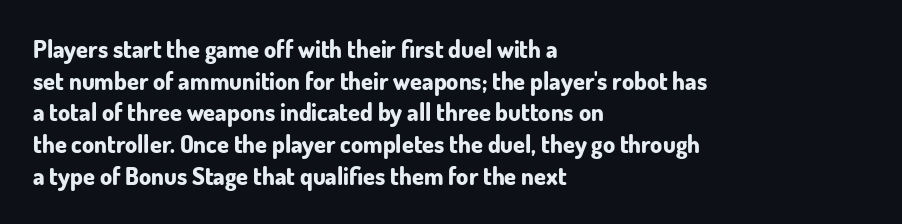
Q: Is the text bold? A: Yes.
Q: Is the text italic (slanted)? A: No, it is upright.
Q: Is the text underlined? A: No.
Q: How is the paragraph aligned? A: Left-aligned.
Q: Is the spacing between letters normal or unusually wide? A: Normal.
Q: Is the spacing between lines tight, normal or loose? A: Normal.
